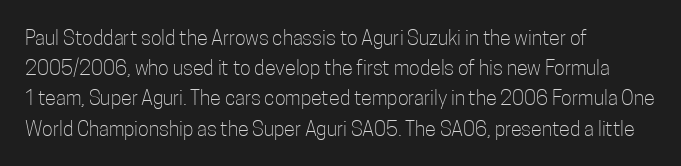
What stands out about the letter spacing? Nothing — it is the standard amount. The axis of the letterforms is exactly vertical. Check the space under the baseline: it is left empty. Evenly set lines give the paragraph a standard silhouette.
